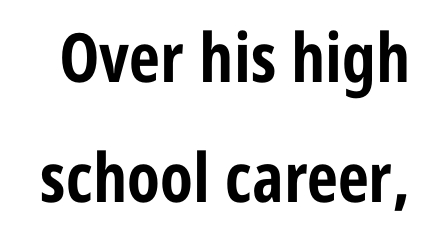
Q: Is the text bold? A: Yes.
Q: Is the text italic (slanted)? A: No, it is upright.
Q: Is the typeface a serif or a sans-serif typeface? A: Sans-serif.
Q: Is the text underlined? A: No.
Q: Is the spacing between letters normal or unusually wide? A: Normal.
Q: Width (condensed, normal, or wide)? A: Condensed.
Q: Stroke contrast? A: Low.
Q: x-height? A: Medium.
Q: Monospaced? A: No.
